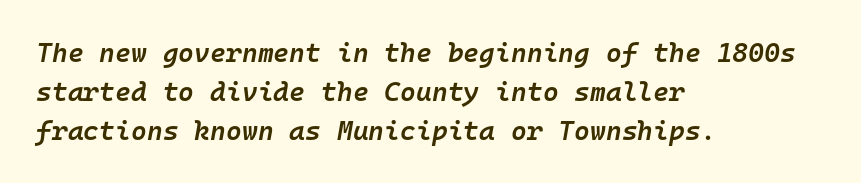
The strokes are fattened partway — semibold, not bold. The gap between lines stays unmarked. Line spacing here is normal. Notice how the passage keeps a crisp vertical edge on the left only.
